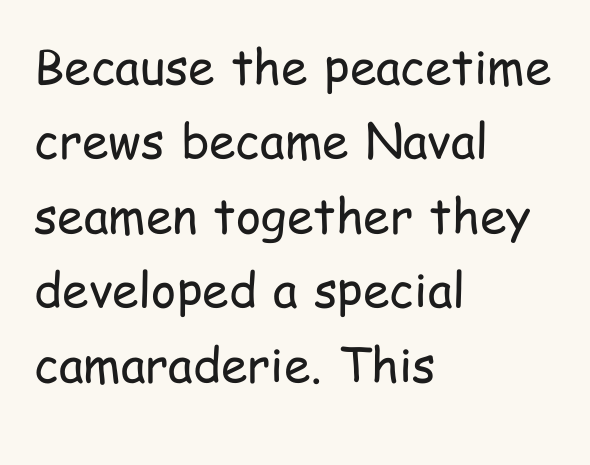
A bare baseline throughout the passage. Leading: standard. Is the stroke heavy? The answer is a plain regular-or-lighter. Line starts are locked; line ends wander. Posture: straight, roman, zero tilt. Tracking value appears to be zero — textbook default spacing.
